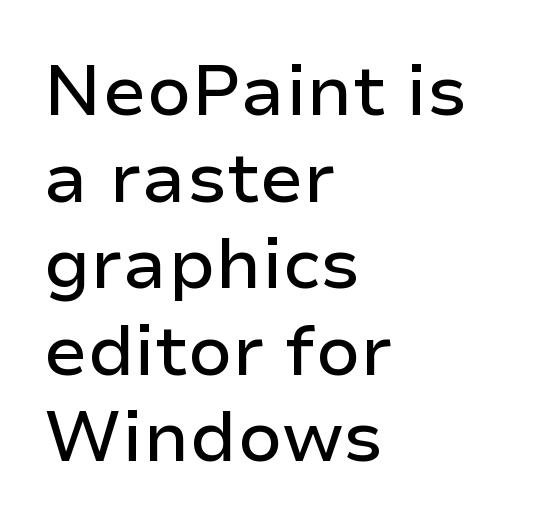
{"serif": "no", "italic": "no", "width": "normal", "stroke_contrast": "low", "x_height": "medium", "monospaced": "no", "underline": "no", "align": "left", "line_spacing_ratio": 1.22, "letter_spacing": "normal", "letter_spacing_em": 0.0, "glyph_px": 71}
